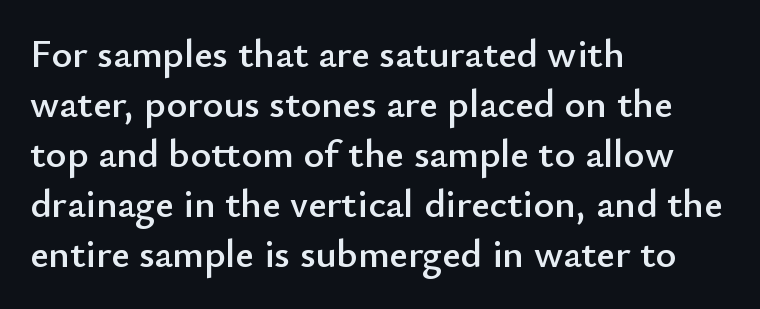
Caption: standard tracking, unaltered. Each row of text sits above clean, open space. Here the designer chose a conventional face with non-uniform glyph widths. This rendering uses left alignment, leaving the right contour irregular.
